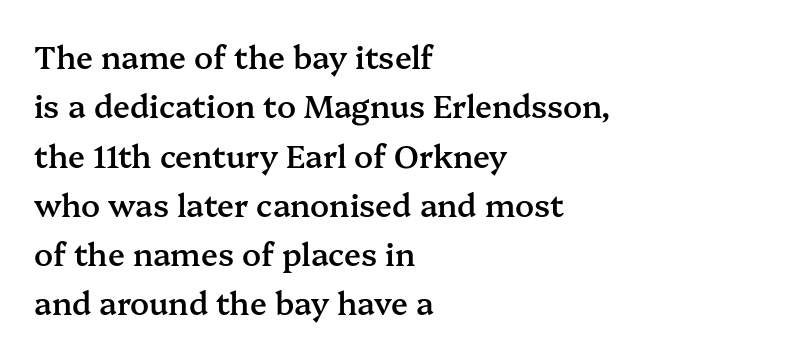
The image shows 31 px semibold serif type, upright; set left-aligned, normal line spacing (1.59x), normal letter spacing, not underlined; medium stroke contrast and a medium x-height.
